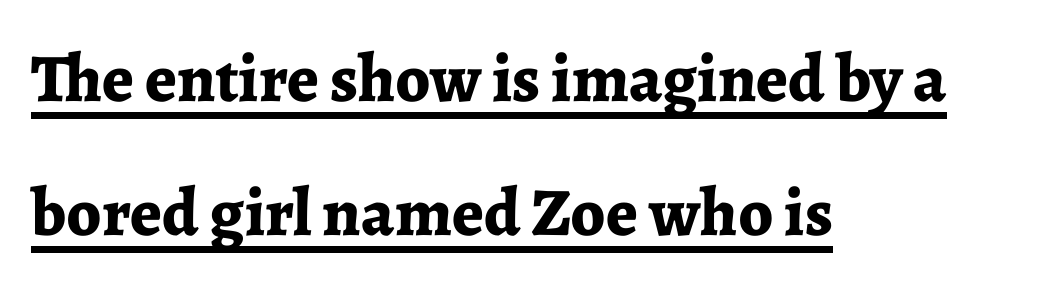
{"serif": "yes", "italic": "no", "bold": "yes", "weight": "bold", "width": "normal", "stroke_contrast": "low", "x_height": "medium", "monospaced": "no", "underline": "yes", "align": "left", "line_spacing": "loose", "line_spacing_ratio": 1.97, "letter_spacing": "normal", "letter_spacing_em": 0.0, "glyph_px": 68}
